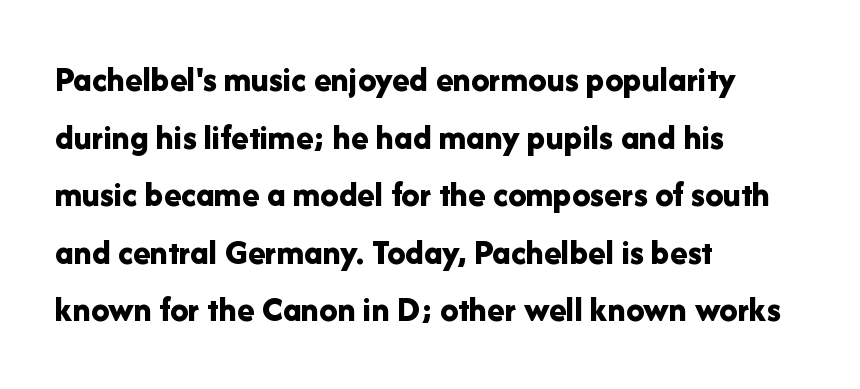
Q: Is the text bold? A: Yes.
Q: Is the text italic (slanted)? A: No, it is upright.
Q: Is the typeface a serif or a sans-serif typeface? A: Sans-serif.
Q: Is the text underlined? A: No.
Q: How is the paragraph aligned? A: Left-aligned.
Q: Is the spacing between letters normal or unusually wide? A: Normal.
Q: Is the spacing between lines tight, normal or loose? A: Normal.
Q: Width (condensed, normal, or wide)? A: Normal.
Q: Stroke contrast? A: Low.
Q: x-height? A: Medium.
Q: Monospaced? A: No.
